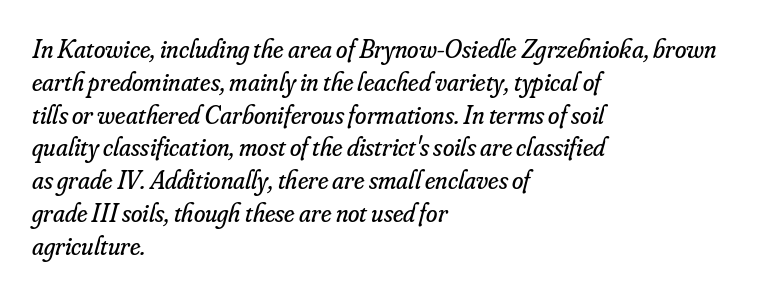
The image shows 26 px text type, italic (leaning right); set left-aligned, normal line spacing (1.26x), normal letter spacing, not underlined.
